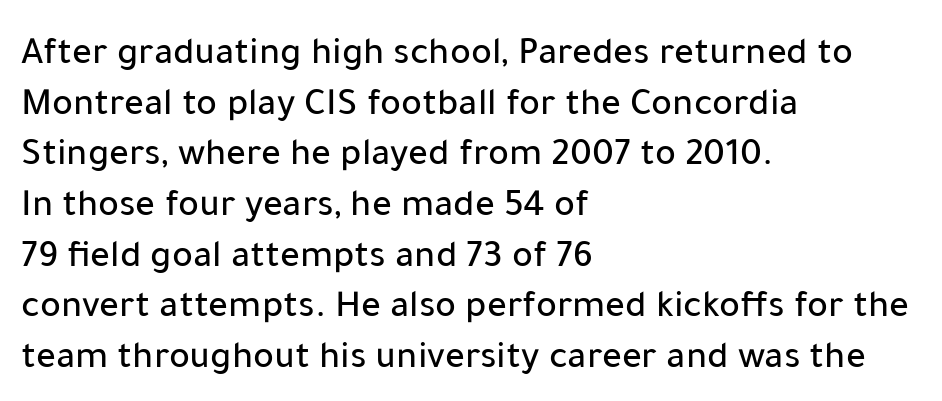
Q: Is the text italic (slanted)? A: No, it is upright.
Q: Is the typeface a serif or a sans-serif typeface? A: Sans-serif.
Q: Is the text underlined? A: No.
Q: How is the paragraph aligned? A: Left-aligned.
Q: Is the spacing between letters normal or unusually wide? A: Normal.
Q: Is the spacing between lines tight, normal or loose? A: Normal.
Q: Width (condensed, normal, or wide)? A: Normal.
Q: Stroke contrast? A: Low.
Q: x-height? A: Medium.
Q: Monospaced? A: No.
